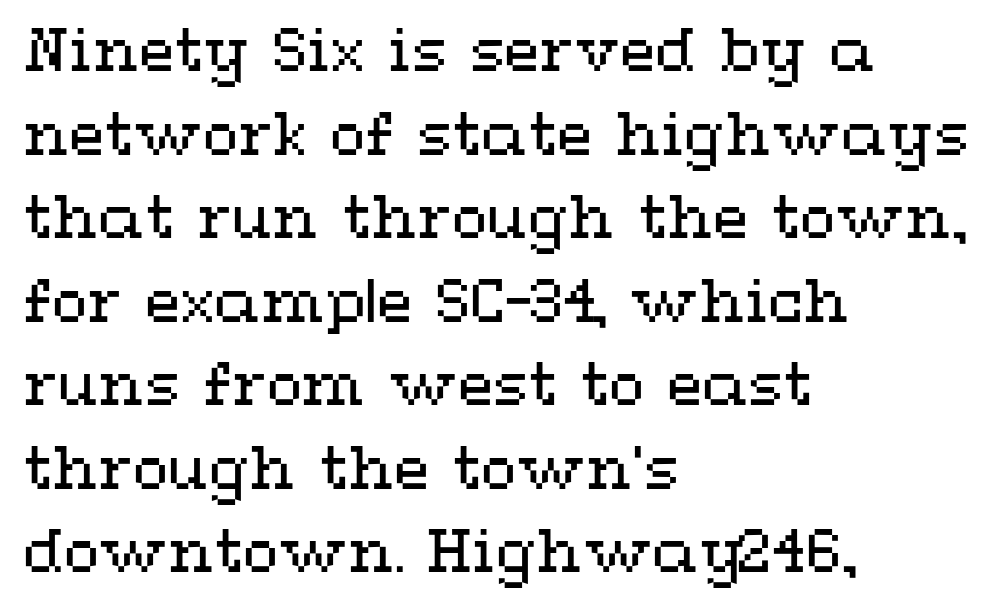
{"italic": "no", "bold": "no", "weight": "regular", "width": "wide", "stroke_contrast": "medium", "x_height": "medium", "monospaced": "no", "underline": "no", "align": "left", "line_spacing": "normal", "line_spacing_ratio": 1.44, "letter_spacing": "normal", "letter_spacing_em": 0.0, "glyph_px": 58}
